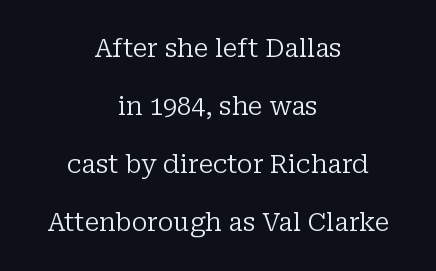
The passage shown has conventional tracking throughout. The strip under each line holds only bare page. No chunkiness to these letters — they're not bold. Nope, not italic — everything's standing straight.
